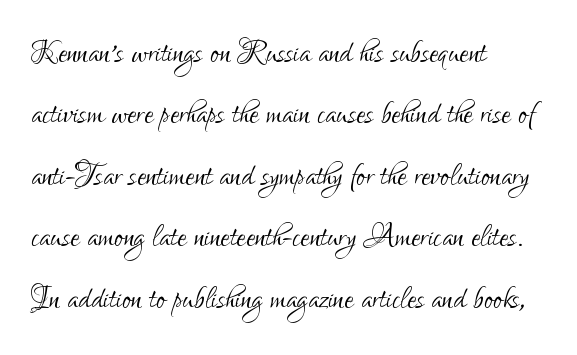
{"serif": "no", "bold": "no", "weight": "light", "width": "condensed", "stroke_contrast": "low", "x_height": "small", "monospaced": "no", "underline": "no", "align": "left", "line_spacing": "normal", "line_spacing_ratio": 1.5, "letter_spacing": "normal", "letter_spacing_em": 0.0, "glyph_px": 41}
